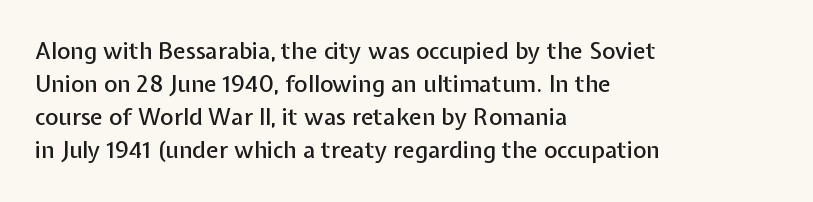
The block of text has a typical density, with ordinary space between rows. Tracking here is standard; glyphs follow each other at the usual distance. The strip under each line holds only bare page. The lettering holds an erect, upright posture throughout. Teacher's note: observe the even left margin — that is flush-left alignment.
